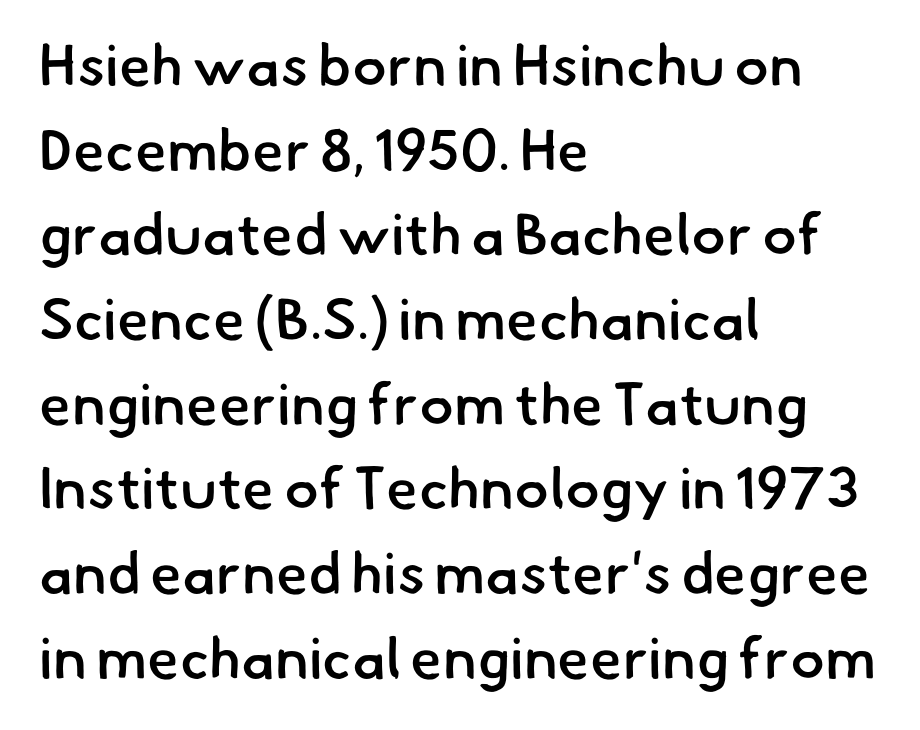
{"serif": "no", "bold": "semi", "weight": "semibold", "width": "normal", "stroke_contrast": "low", "x_height": "small", "monospaced": "no", "underline": "no", "align": "left", "line_spacing": "normal", "line_spacing_ratio": 1.46, "letter_spacing": "normal", "letter_spacing_em": 0.0, "glyph_px": 58}
